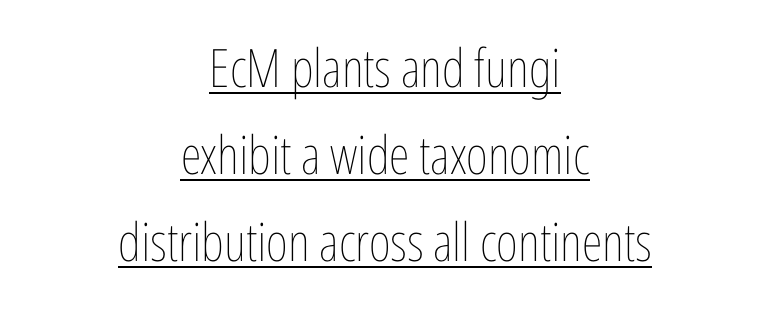
Q: Is the text bold? A: No.
Q: Is the text italic (slanted)? A: No, it is upright.
Q: Is the text underlined? A: Yes.
Q: How is the paragraph aligned? A: Centered.
Q: Is the spacing between letters normal or unusually wide? A: Normal.
Q: Is the spacing between lines tight, normal or loose? A: Normal.
Q: Width (condensed, normal, or wide)? A: Condensed.
Q: Stroke contrast? A: Low.
Q: x-height? A: Medium.
Q: Monospaced? A: No.
